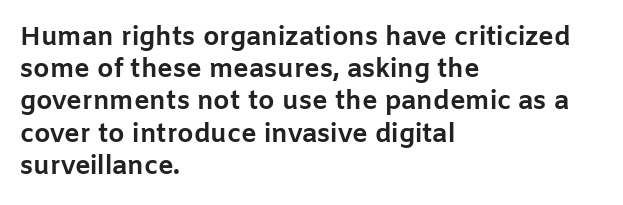
The image shows 26 px bold type, upright; set left-aligned, line spacing 1.24x, normal letter spacing, not underlined.
